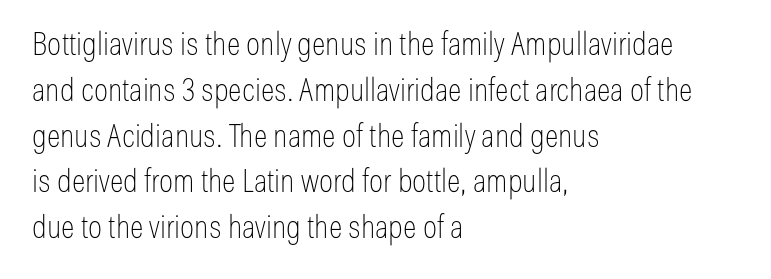
Q: Is the text bold? A: No.
Q: Is the text italic (slanted)? A: No, it is upright.
Q: Is the typeface a serif or a sans-serif typeface? A: Sans-serif.
Q: Is the text underlined? A: No.
Q: How is the paragraph aligned? A: Left-aligned.
Q: Is the spacing between letters normal or unusually wide? A: Normal.
Q: Is the spacing between lines tight, normal or loose? A: Normal.
Q: Width (condensed, normal, or wide)? A: Condensed.
Q: Stroke contrast? A: Low.
Q: x-height? A: Medium.
Q: Monospaced? A: No.
